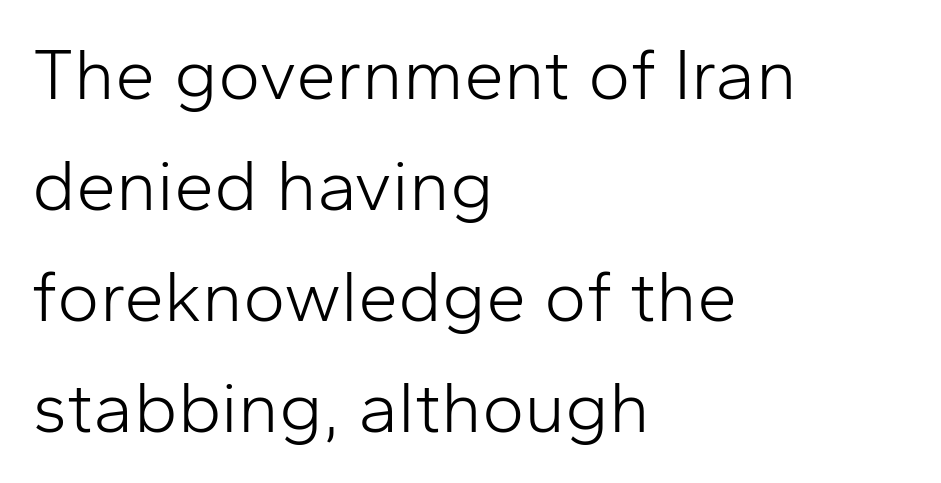
Q: Is the text bold? A: No.
Q: Is the text italic (slanted)? A: No, it is upright.
Q: Is the typeface a serif or a sans-serif typeface? A: Sans-serif.
Q: Is the text underlined? A: No.
Q: How is the paragraph aligned? A: Left-aligned.
Q: Is the spacing between letters normal or unusually wide? A: Normal.
Q: Is the spacing between lines tight, normal or loose? A: Normal.
Q: Width (condensed, normal, or wide)? A: Normal.
Q: Stroke contrast? A: Low.
Q: x-height? A: Medium.
Q: Monospaced? A: No.
